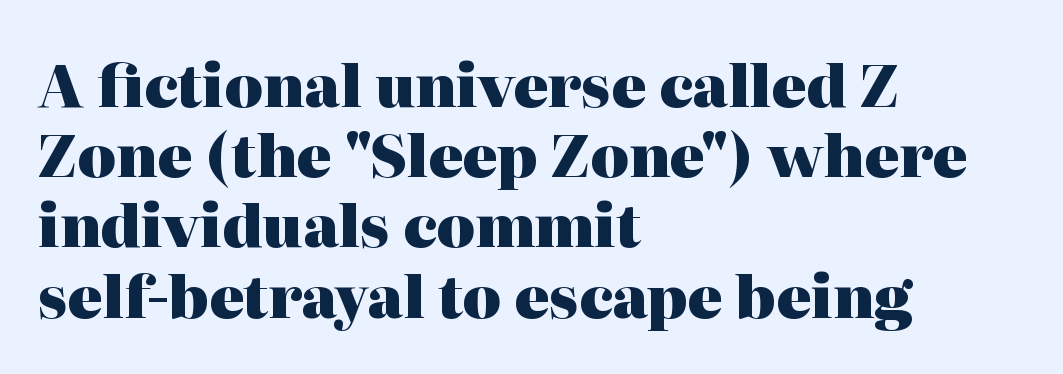
Q: Is the text bold? A: Yes.
Q: Is the text italic (slanted)? A: No, it is upright.
Q: Is the typeface a serif or a sans-serif typeface? A: Serif.
Q: Is the text underlined? A: No.
Q: How is the paragraph aligned? A: Left-aligned.
Q: Is the spacing between letters normal or unusually wide? A: Normal.
Q: Width (condensed, normal, or wide)? A: Normal.
Q: Stroke contrast? A: High.
Q: x-height? A: Medium.
Q: Monospaced? A: No.
